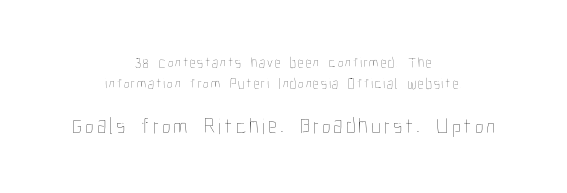
Q: Is the text bold? A: No.
Q: Is the text italic (slanted)? A: No, it is upright.
Q: Is the text underlined? A: No.
Q: How is the paragraph aligned? A: Centered.
Q: Is the spacing between lines tight, normal or loose? A: Normal.
Q: Which block of text is set in a larger size, the first (top) or the second (bottom)? A: The second (bottom) one.
